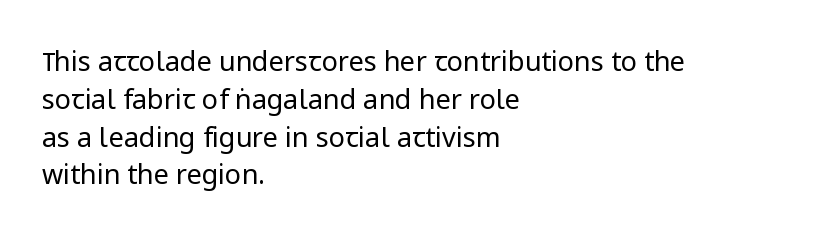
Short note: letters normally spaced. These lines are set flush left with a ragged right edge. The passage shown is not bold in any degree. Rows of type keep a routine distance in the vertical direction. This is the regular roman posture of the typeface.
